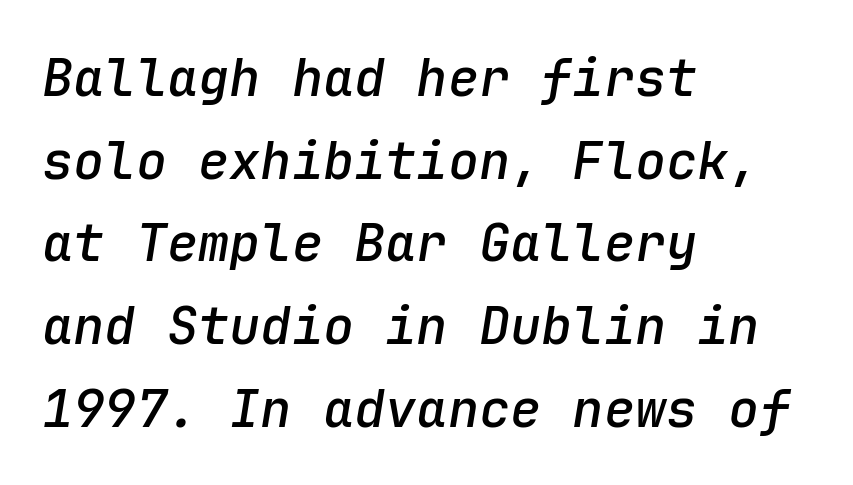
The rendering anchors every line to the left-hand side. Fixed-width glyphs throughout — classic coding-font behaviour. Students, note that the glyphs here touch the page at normal intervals. Lines of text with bare space underneath. The strokes are fattened partway — semibold, not bold. Each new line begins a customary step beneath the previous one.
